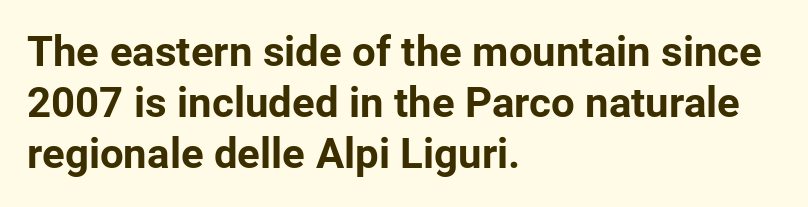
The passage is arranged the way most books set body copy — flush left. Nobody drew a line under any word here. Summary of weight: heavy, a full bold. Typographically, this falls in the sans-serif category. Italic? Not at all — the glyphs are vertical.
